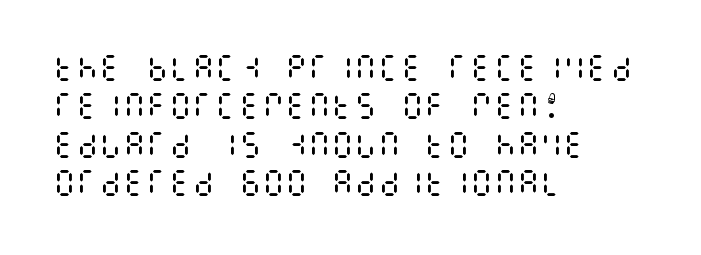
{"italic": "no", "bold": "no", "weight": "regular", "width": "condensed", "stroke_contrast": "medium", "x_height": "large", "underline": "no", "align": "left", "line_spacing": "normal", "line_spacing_ratio": 1.32, "letter_spacing": "normal", "letter_spacing_em": 0.0, "glyph_px": 29}
